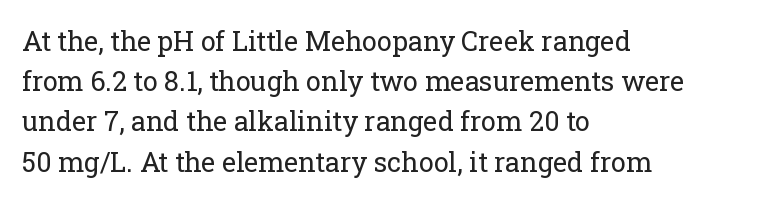
The image shows 27 px text type, upright; set left-aligned, normal line spacing (1.49x), normal letter spacing, not underlined.
